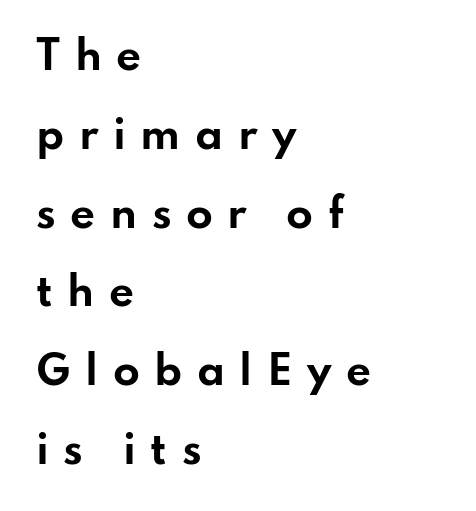
Q: Is the text bold? A: Yes.
Q: Is the text italic (slanted)? A: No, it is upright.
Q: Is the typeface a serif or a sans-serif typeface? A: Sans-serif.
Q: Is the text underlined? A: No.
Q: How is the paragraph aligned? A: Left-aligned.
Q: Is the spacing between letters normal or unusually wide? A: Unusually wide.
Q: Is the spacing between lines tight, normal or loose? A: Loose.
Q: Width (condensed, normal, or wide)? A: Wide.
Q: Stroke contrast? A: Low.
Q: x-height? A: Small.
Q: Monospaced? A: No.
